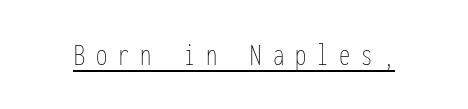
The image shows 32 px thin, condensed type, upright, monospaced; set unusually wide letter spacing (+0.34 em), underlined; low stroke contrast and a medium x-height.
